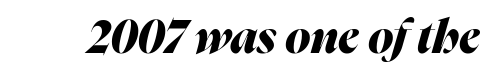
The image shows 46 px heavy type, italic (leaning right); set normal letter spacing, not underlined; medium stroke contrast and a medium x-height.
